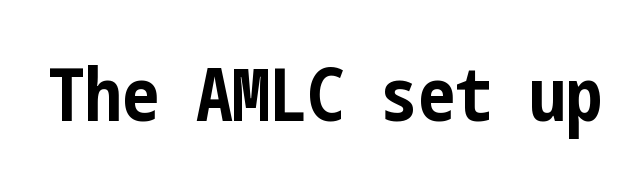
{"serif": "no", "italic": "no", "bold": "yes", "weight": "bold", "width": "condensed", "stroke_contrast": "low", "x_height": "medium", "underline": "no", "letter_spacing": "normal", "letter_spacing_em": 0.0, "glyph_px": 74}
